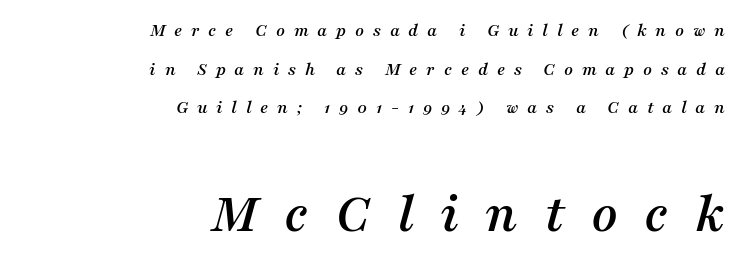
{"serif": "yes", "italic": "yes", "lean": "right", "slant_degrees": 16, "width": "normal", "stroke_contrast": "medium", "x_height": "medium", "monospaced": "no", "underline": "no", "align": "right", "line_spacing": "loose", "line_spacing_ratio": 2.03, "letter_spacing": "wide", "letter_spacing_em": 0.46, "larger_block": "second", "size_ratio": 3.0, "glyph_px": 57}
